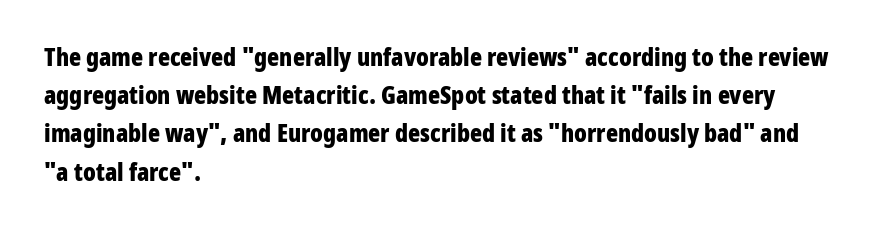
{"italic": "no", "bold": "yes", "underline": "no", "align": "left", "line_spacing": "normal", "line_spacing_ratio": 1.53, "letter_spacing": "normal", "letter_spacing_em": 0.0, "glyph_px": 25}
